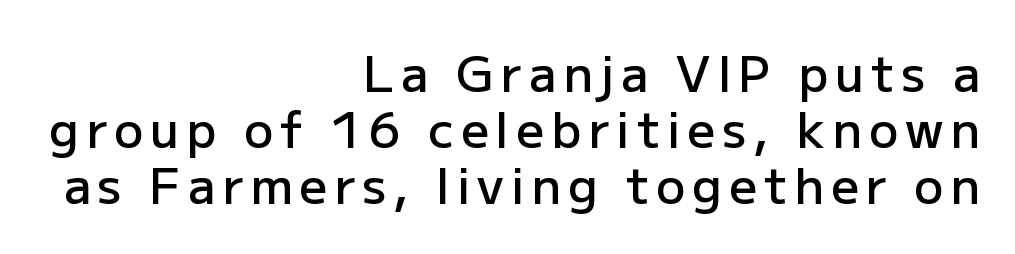
Q: Is the text bold? A: Semi-bold.
Q: Is the text italic (slanted)? A: No, it is upright.
Q: Is the typeface a serif or a sans-serif typeface? A: Sans-serif.
Q: Is the text underlined? A: No.
Q: How is the paragraph aligned? A: Right-aligned.
Q: Is the spacing between lines tight, normal or loose? A: Tight.
Q: Width (condensed, normal, or wide)? A: Normal.
Q: Stroke contrast? A: Low.
Q: x-height? A: Medium.
Q: Monospaced? A: No.
